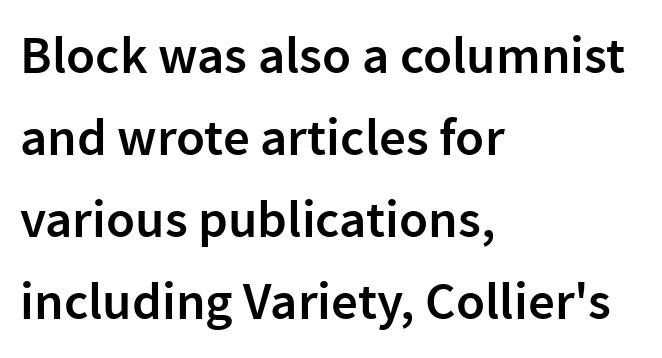
{"serif": "no", "italic": "no", "bold": "semi", "weight": "semibold", "width": "normal", "stroke_contrast": "low", "x_height": "medium", "monospaced": "no", "underline": "no", "align": "left", "line_spacing": "normal", "line_spacing_ratio": 1.55, "letter_spacing": "normal", "letter_spacing_em": 0.0, "glyph_px": 53}
